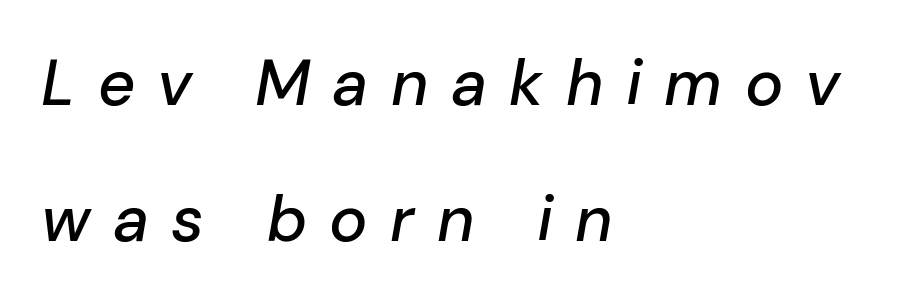
{"italic": "yes", "lean": "right", "slant_degrees": 10, "width": "normal", "stroke_contrast": "low", "x_height": "medium", "monospaced": "no", "underline": "no", "align": "left", "line_spacing": "loose", "line_spacing_ratio": 2.12, "letter_spacing": "wide", "letter_spacing_em": 0.35, "glyph_px": 64}
